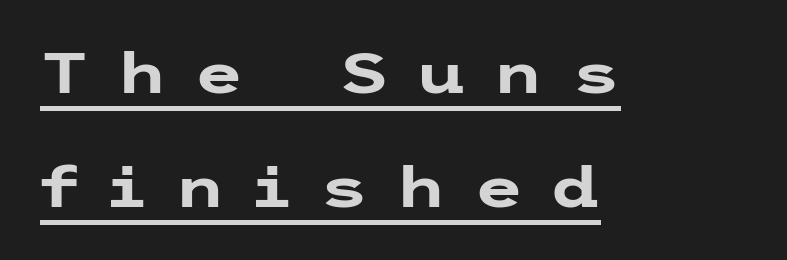
Q: Is the text bold? A: Yes.
Q: Is the text italic (slanted)? A: No, it is upright.
Q: Is the typeface a serif or a sans-serif typeface? A: Sans-serif.
Q: Is the text underlined? A: Yes.
Q: How is the paragraph aligned? A: Left-aligned.
Q: Is the spacing between letters normal or unusually wide? A: Unusually wide.
Q: Is the spacing between lines tight, normal or loose? A: Loose.
Q: Width (condensed, normal, or wide)? A: Wide.
Q: Stroke contrast? A: Low.
Q: x-height? A: Medium.
